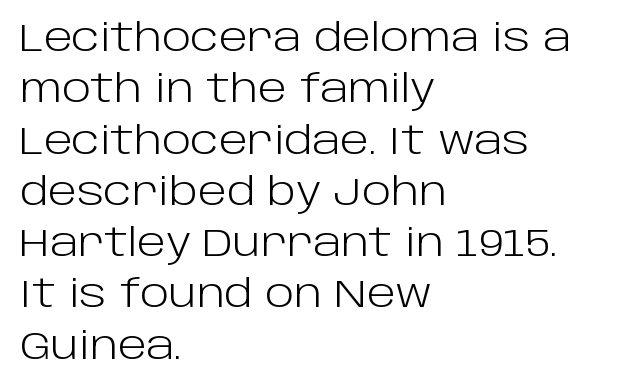
{"serif": "no", "italic": "no", "bold": "no", "weight": "light", "width": "normal", "stroke_contrast": "low", "x_height": "large", "monospaced": "no", "underline": "no", "align": "left", "line_spacing": "normal", "line_spacing_ratio": 1.35, "letter_spacing": "normal", "letter_spacing_em": 0.0, "glyph_px": 38}
